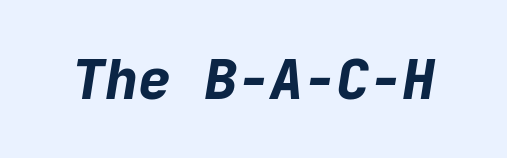
Q: Is the text bold? A: Yes.
Q: Is the text italic (slanted)? A: Yes, it leans right by about 9 degrees.
Q: Is the text underlined? A: No.
Q: Is the spacing between letters normal or unusually wide? A: Normal.
Q: Width (condensed, normal, or wide)? A: Normal.
Q: Stroke contrast? A: Low.
Q: x-height? A: Medium.
Q: Monospaced? A: Yes.
